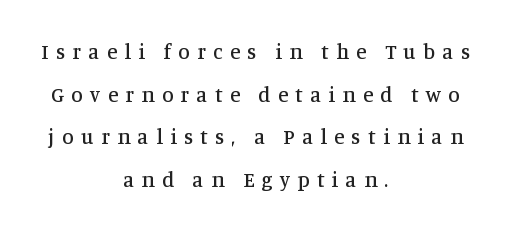
Q: Is the text italic (slanted)? A: No, it is upright.
Q: Is the text underlined? A: No.
Q: How is the paragraph aligned? A: Centered.
Q: Is the spacing between letters normal or unusually wide? A: Unusually wide.
Q: Is the spacing between lines tight, normal or loose? A: Loose.
